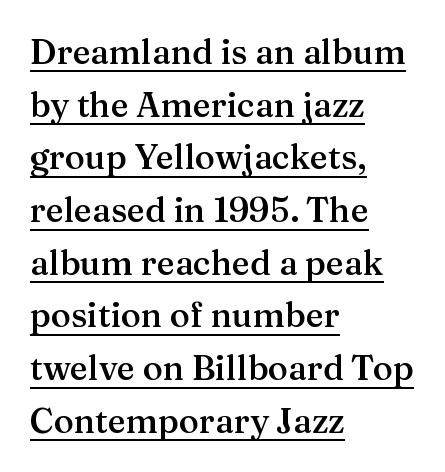
The image shows 34 px semibold serif type, upright; set left-aligned, normal line spacing (1.55x), normal letter spacing, underlined; medium stroke contrast and a medium x-height.
